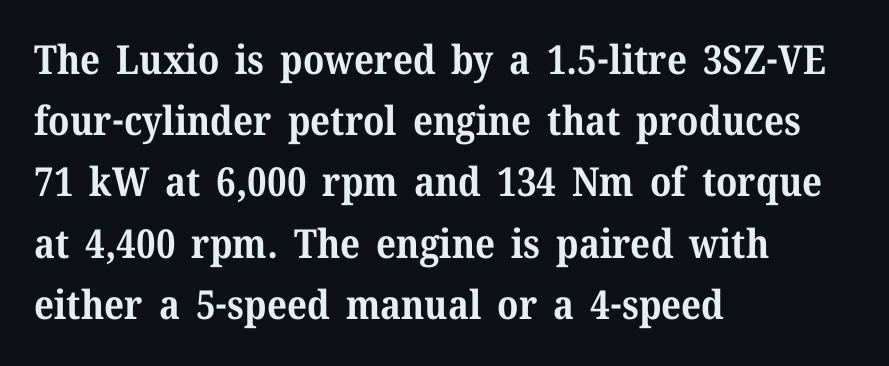
Tall strokes in this sample are plumb rather than angled. Looks like regular typesetting: each glyph gets only the width it needs. The rows are spaced the way most documents space them. To sum up the face: it has serifs. Caption: multi-line text, flush left, ragged right. Lines of text with bare space underneath.
